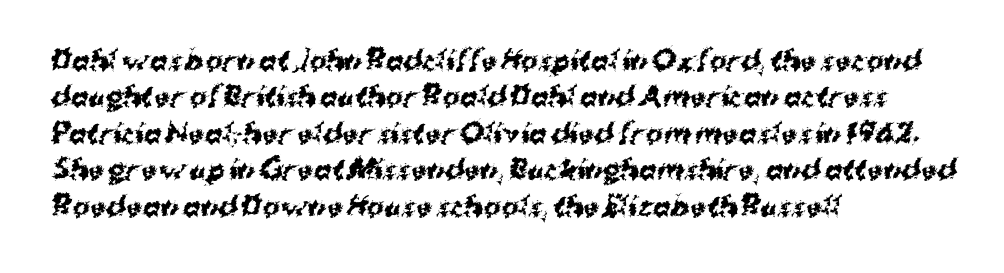
The image shows 26 px bold type; set left-aligned, normal line spacing (1.4x), normal letter spacing, not underlined.
